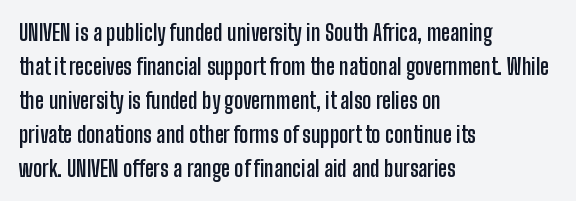
The image shows 22 px bold type, upright; set left-aligned, normal line spacing (1.54x), normal letter spacing, not underlined.
